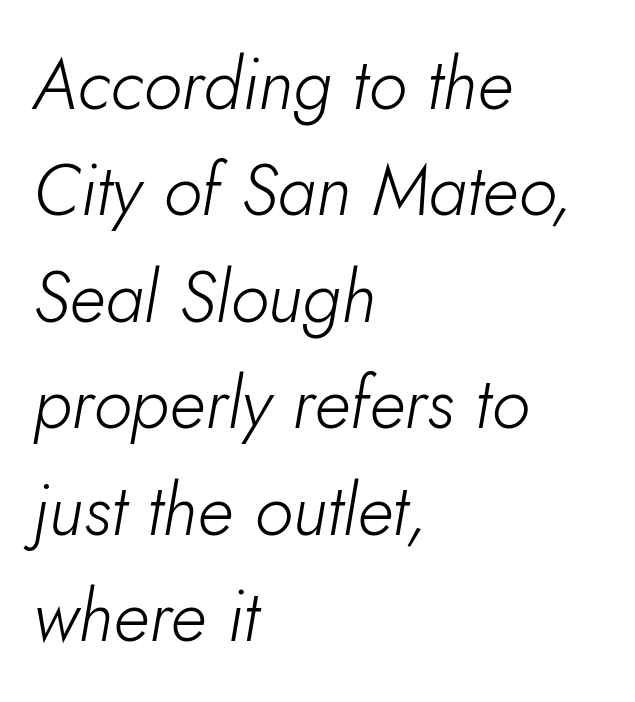
{"italic": "yes", "lean": "right", "slant_degrees": 10, "bold": "no", "weight": "light", "width": "normal", "stroke_contrast": "low", "x_height": "small", "monospaced": "no", "underline": "no", "align": "left", "line_spacing": "normal", "line_spacing_ratio": 1.5, "letter_spacing": "normal", "letter_spacing_em": 0.0, "glyph_px": 71}
